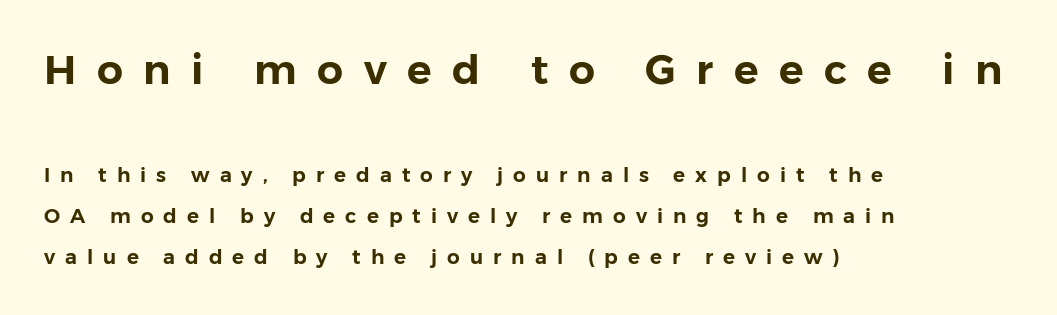
Here the designer chose a conventional face with non-uniform glyph widths. The typeface chosen for these lines omits serifs. Posture: vertical. Airy leading. Each row of text sits above clean, open space.
